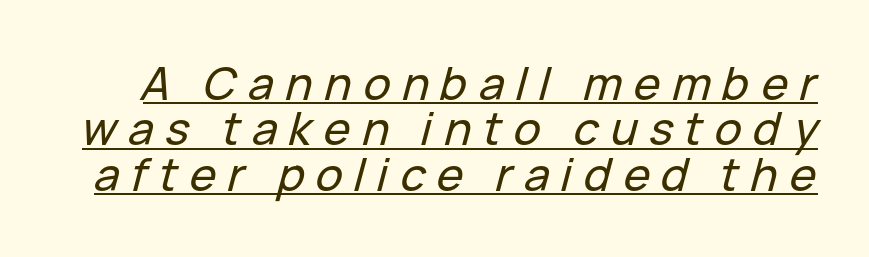
Posture: slanted. Horizontal bands of white between lines are thin slivers. Each word looks stretched out because of the extra space between its letters. Is there an underline? Yes — a line sits under the letters. Looks like regular typesetting: each glyph gets only the width it needs.
